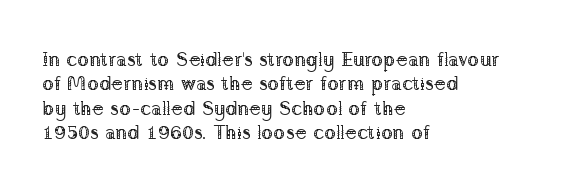
These lines keep a tight, regular rhythm from letter to letter. In CSS terms this would be text-align: left. Weight: in the light-to-regular range. This is roman type, the default non-slanted kind. Decoration check: the copy has no underline.
